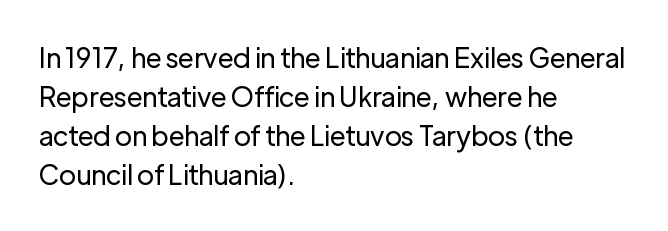
The image shows 27 px text type, upright; set left-aligned, normal line spacing (1.44x), normal letter spacing, not underlined.
